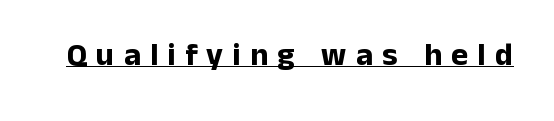
Q: Is the text bold? A: Yes.
Q: Is the text italic (slanted)? A: No, it is upright.
Q: Is the typeface a serif or a sans-serif typeface? A: Sans-serif.
Q: Is the text underlined? A: Yes.
Q: Is the spacing between letters normal or unusually wide? A: Unusually wide.
Q: Width (condensed, normal, or wide)? A: Normal.
Q: Stroke contrast? A: Low.
Q: x-height? A: Medium.
Q: Monospaced? A: No.
